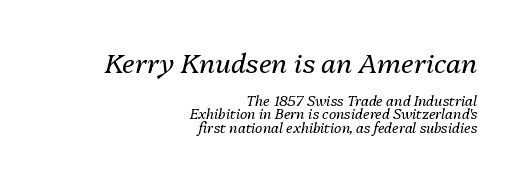
{"italic": "yes", "lean": "right", "slant_degrees": 13, "bold": "no", "underline": "no", "align": "right", "line_spacing": "tight", "line_spacing_ratio": 0.97, "letter_spacing": "normal", "letter_spacing_em": 0.0, "larger_block": "first", "size_ratio": 1.93, "glyph_px": 27}
